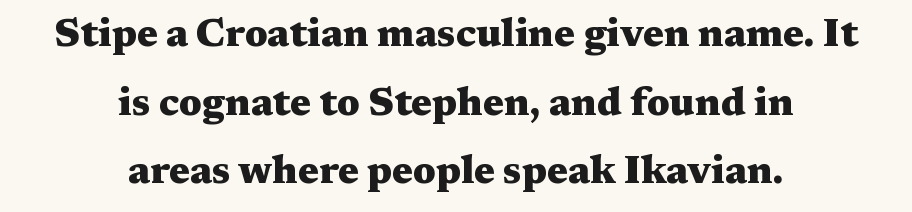
{"serif": "yes", "italic": "no", "bold": "yes", "weight": "heavy", "width": "wide", "stroke_contrast": "medium", "x_height": "medium", "monospaced": "no", "underline": "no", "align": "center", "line_spacing_ratio": 1.76, "letter_spacing": "normal", "letter_spacing_em": 0.0, "glyph_px": 39}
